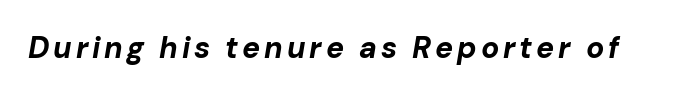
The image shows 30 px bold type, italic (leaning right); set not underlined; low stroke contrast and a medium x-height.
